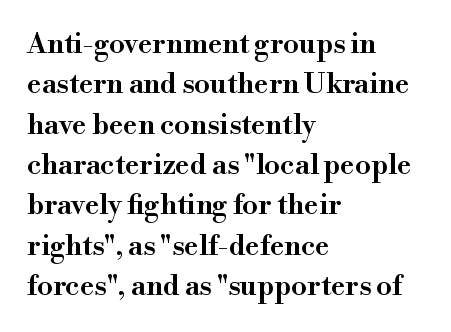
{"serif": "yes", "italic": "no", "bold": "semi", "weight": "semibold", "width": "normal", "stroke_contrast": "high", "x_height": "small", "monospaced": "no", "underline": "no", "align": "left", "line_spacing": "normal", "line_spacing_ratio": 1.44, "letter_spacing": "normal", "letter_spacing_em": 0.0, "glyph_px": 28}
